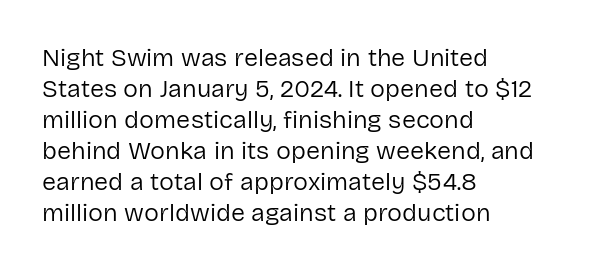
{"italic": "no", "bold": "no", "underline": "no", "align": "left", "line_spacing_ratio": 1.24, "letter_spacing": "normal", "letter_spacing_em": 0.0, "glyph_px": 25}
